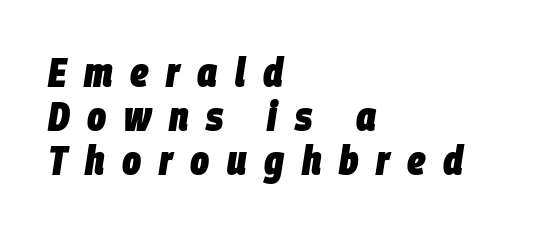
The image shows 40 px heavy, condensed type, italic (leaning right); set left-aligned, tight line spacing (1.1x), unusually wide letter spacing (+0.44 em), not underlined; low stroke contrast and a large x-height.
